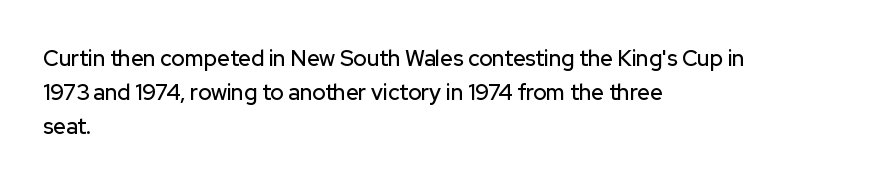
{"italic": "no", "underline": "no", "align": "left", "line_spacing": "normal", "line_spacing_ratio": 1.55, "letter_spacing": "normal", "letter_spacing_em": 0.0, "glyph_px": 22}
